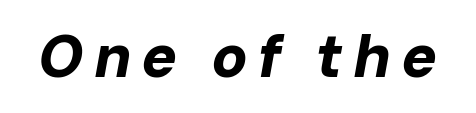
Q: Is the text bold? A: Yes.
Q: Is the text italic (slanted)? A: Yes, it leans right by about 10 degrees.
Q: Is the text underlined? A: No.
Q: Width (condensed, normal, or wide)? A: Normal.
Q: Stroke contrast? A: Low.
Q: x-height? A: Medium.
Q: Monospaced? A: No.
